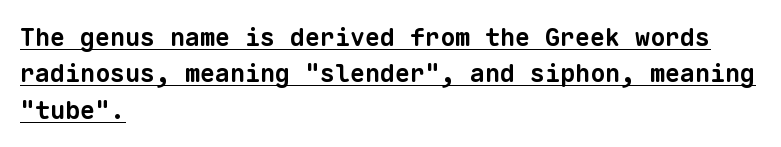
The image shows 25 px bold type; set left-aligned, normal line spacing (1.46x), normal letter spacing, underlined.
